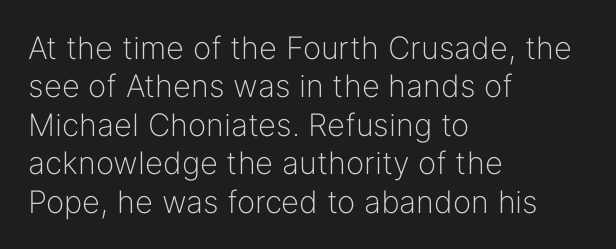
Leftover space on each line is placed entirely after the last word. The letterforms sit at book weight or below. You can tell it's not italic because the verticals are truly vertical. The glyphs are unaccompanied by any horizontal stroke below them. Regarding serifs, this sample does without them.
